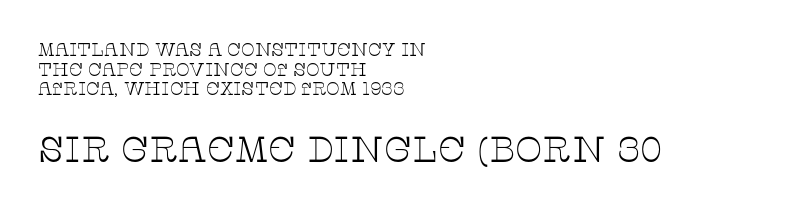
The image shows 36 px thin, wide serif type, upright; set left-aligned, tight line spacing (1.09x), normal letter spacing, not underlined; the second (bottom) block is 2.0x larger; low stroke contrast and a large x-height.
